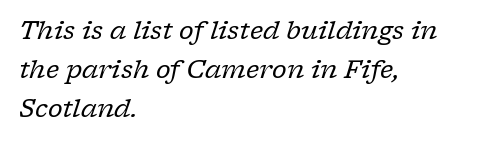
{"italic": "yes", "lean": "right", "slant_degrees": 17, "bold": "no", "underline": "no", "align": "left", "line_spacing": "normal", "line_spacing_ratio": 1.57, "letter_spacing": "normal", "letter_spacing_em": 0.0, "glyph_px": 25}
